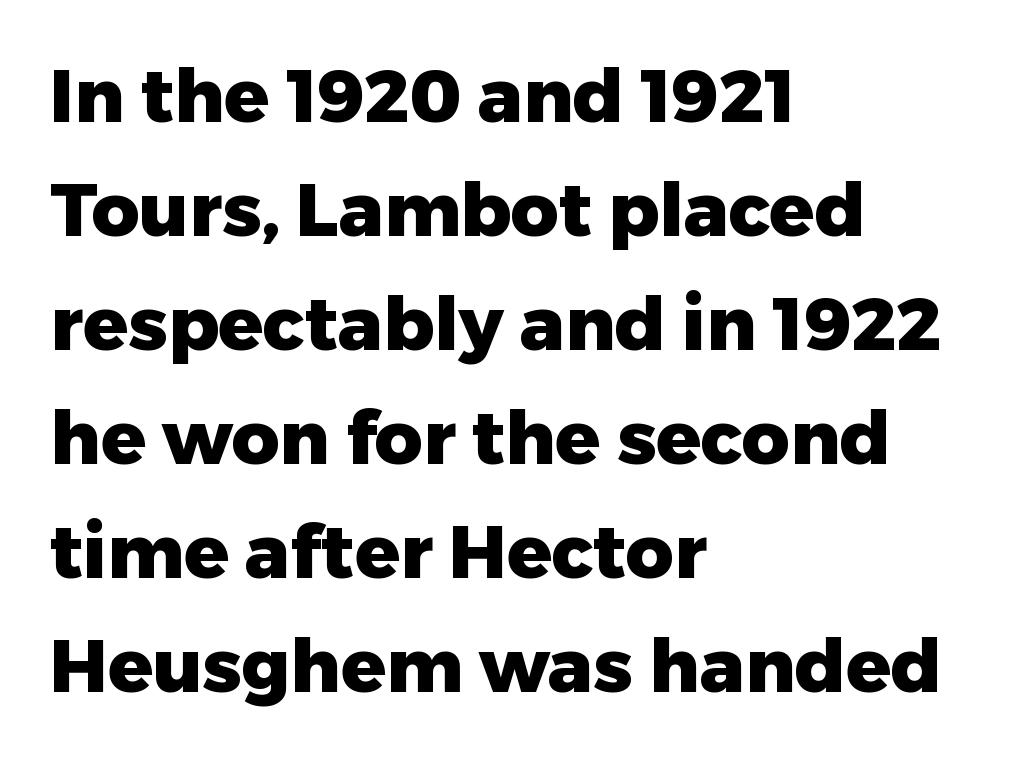
Q: Is the text bold? A: Yes.
Q: Is the text italic (slanted)? A: No, it is upright.
Q: Is the typeface a serif or a sans-serif typeface? A: Sans-serif.
Q: Is the text underlined? A: No.
Q: How is the paragraph aligned? A: Left-aligned.
Q: Is the spacing between letters normal or unusually wide? A: Normal.
Q: Is the spacing between lines tight, normal or loose? A: Normal.
Q: Width (condensed, normal, or wide)? A: Normal.
Q: Stroke contrast? A: Low.
Q: x-height? A: Medium.
Q: Monospaced? A: No.
